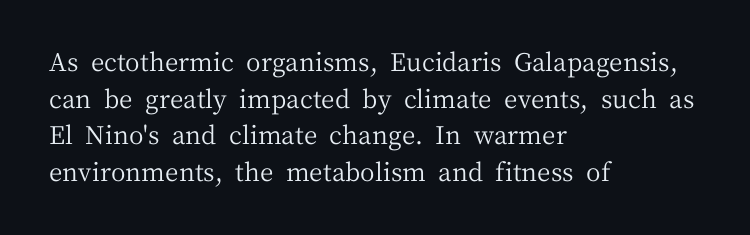
{"italic": "no", "bold": "no", "underline": "no", "align": "left", "line_spacing": "normal", "line_spacing_ratio": 1.47, "letter_spacing": "normal", "letter_spacing_em": 0.0, "glyph_px": 25}
